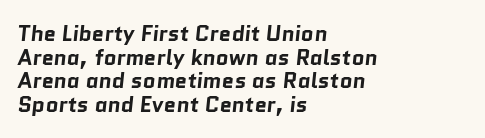
Typesetter's note: full bold, strokes at maximum text heaviness. The compositor pushed each line to the left boundary. Has an underline been added? It has not. Notice how descenders almost collide with the ascenders below — that's tight leading.
